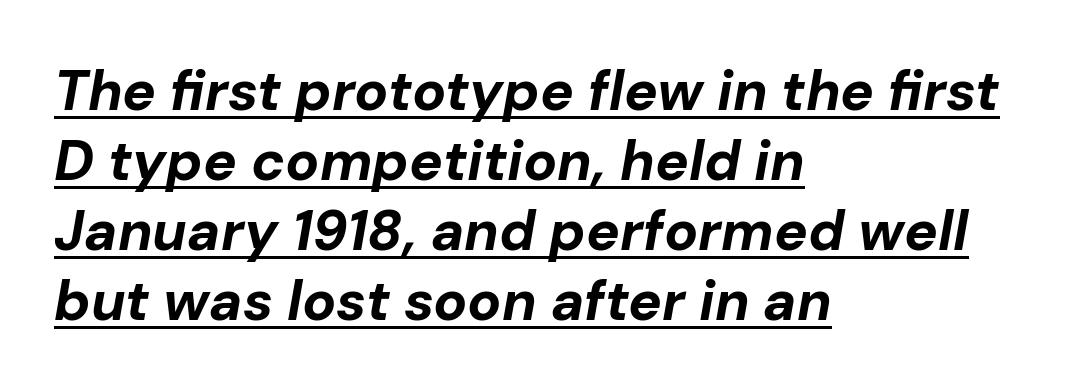
Q: Is the text bold? A: Yes.
Q: Is the text italic (slanted)? A: Yes, it leans right by about 10 degrees.
Q: Is the text underlined? A: Yes.
Q: How is the paragraph aligned? A: Left-aligned.
Q: Is the spacing between letters normal or unusually wide? A: Normal.
Q: Is the spacing between lines tight, normal or loose? A: Normal.
Q: Width (condensed, normal, or wide)? A: Normal.
Q: Stroke contrast? A: Low.
Q: x-height? A: Medium.
Q: Monospaced? A: No.
